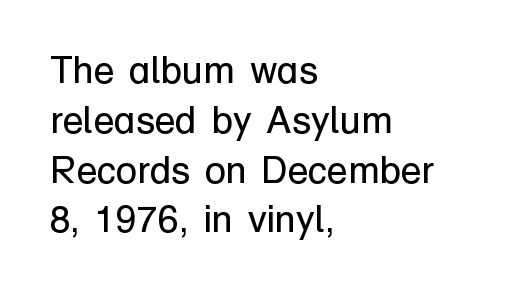
The image shows 38 px regular-weight sans-serif type, upright; set left-aligned, normal line spacing (1.31x), normal letter spacing, not underlined; low stroke contrast and a medium x-height.
